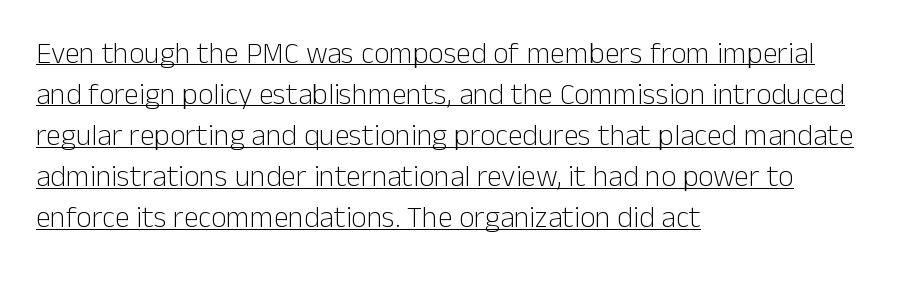
Q: Is the text bold? A: No.
Q: Is the text italic (slanted)? A: No, it is upright.
Q: Is the typeface a serif or a sans-serif typeface? A: Sans-serif.
Q: Is the text underlined? A: Yes.
Q: How is the paragraph aligned? A: Left-aligned.
Q: Is the spacing between letters normal or unusually wide? A: Normal.
Q: Is the spacing between lines tight, normal or loose? A: Normal.
Q: Width (condensed, normal, or wide)? A: Normal.
Q: Stroke contrast? A: Low.
Q: x-height? A: Medium.
Q: Monospaced? A: No.
